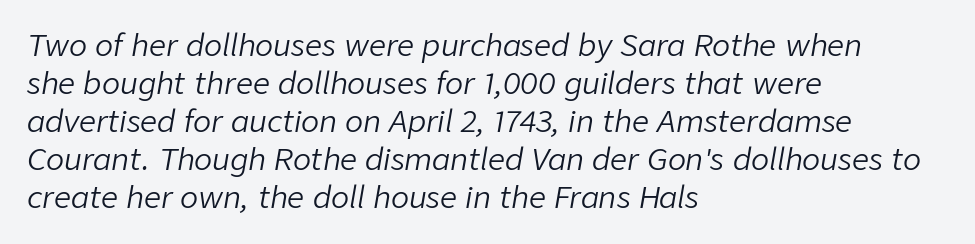
Only glyphs here, with clear space below each row. Is this a fixed-width face? No — the glyphs have proportional, varying widths. If you drew a ruler down the left edge, every line would touch it. The typography opts for an oblique posture over an upright one. A typesetter would call this leading conventional body-copy spacing.
